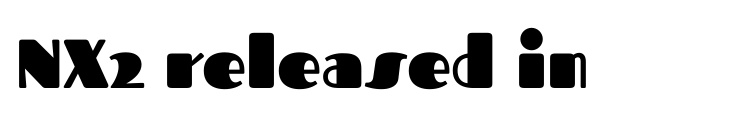
{"serif": "no", "italic": "no", "bold": "yes", "weight": "heavy", "width": "normal", "stroke_contrast": "medium", "x_height": "medium", "monospaced": "no", "underline": "no", "letter_spacing": "normal", "letter_spacing_em": 0.0, "glyph_px": 69}
